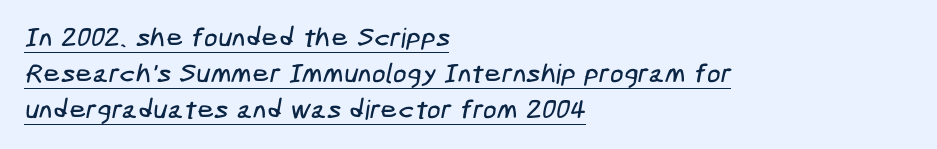
{"underline": "yes", "align": "left", "line_spacing": "normal", "line_spacing_ratio": 1.34, "letter_spacing": "normal", "letter_spacing_em": 0.0, "glyph_px": 27}
